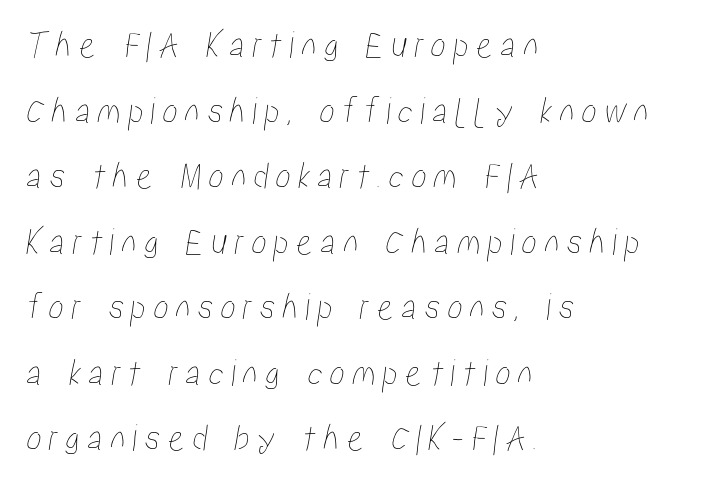
Q: Is the text underlined? A: No.
Q: How is the paragraph aligned? A: Left-aligned.
Q: Is the spacing between lines tight, normal or loose? A: Normal.
Q: Width (condensed, normal, or wide)? A: Condensed.
Q: Stroke contrast? A: Low.
Q: x-height? A: Medium.
Q: Monospaced? A: No.
